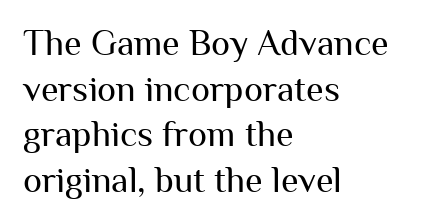
Q: Is the text bold? A: No.
Q: Is the text italic (slanted)? A: No, it is upright.
Q: Is the typeface a serif or a sans-serif typeface? A: Sans-serif.
Q: Is the text underlined? A: No.
Q: How is the paragraph aligned? A: Left-aligned.
Q: Is the spacing between letters normal or unusually wide? A: Normal.
Q: Is the spacing between lines tight, normal or loose? A: Normal.
Q: Width (condensed, normal, or wide)? A: Normal.
Q: Stroke contrast? A: Medium.
Q: x-height? A: Medium.
Q: Monospaced? A: No.
